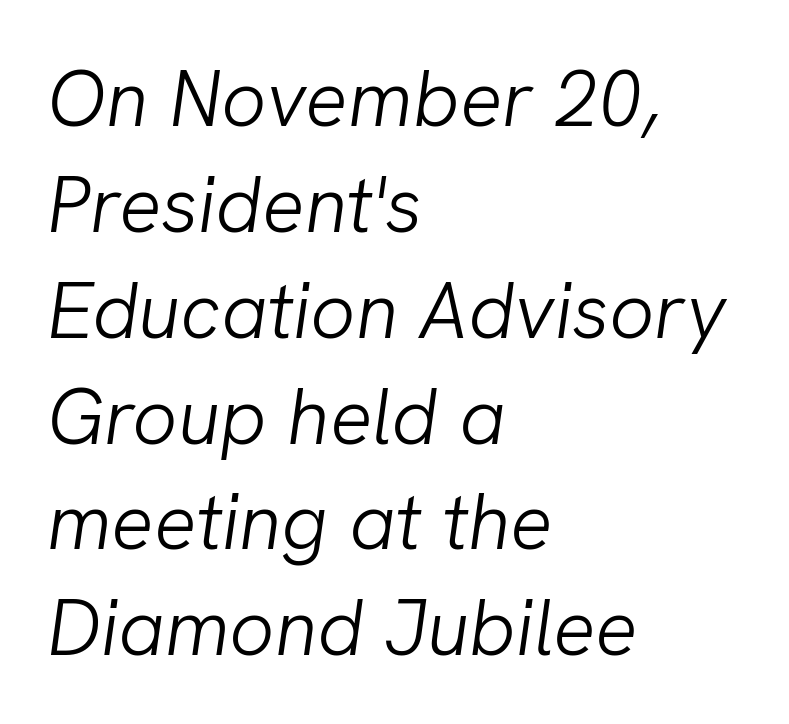
{"italic": "yes", "lean": "right", "slant_degrees": 8, "bold": "no", "weight": "light", "width": "normal", "stroke_contrast": "low", "x_height": "medium", "monospaced": "no", "underline": "no", "align": "left", "line_spacing": "normal", "line_spacing_ratio": 1.34, "letter_spacing": "normal", "letter_spacing_em": 0.0, "glyph_px": 79}
